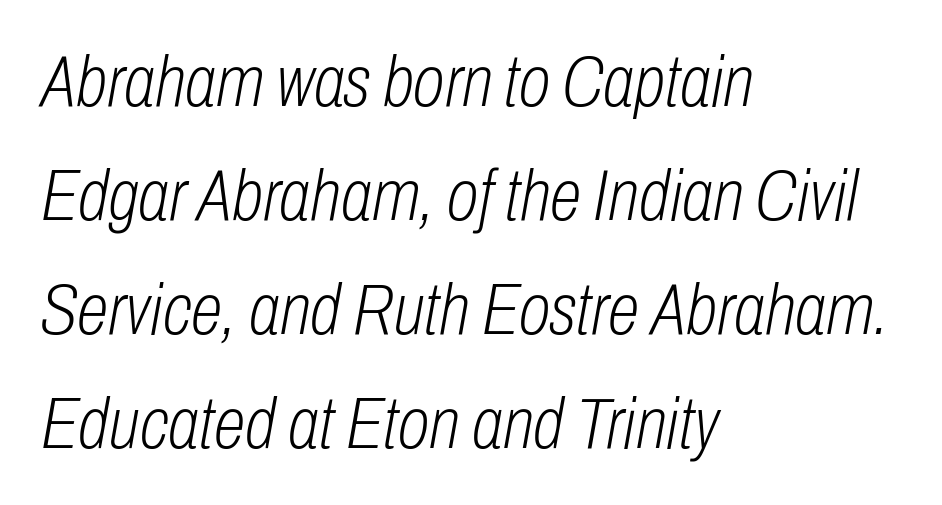
{"italic": "yes", "lean": "right", "slant_degrees": 10, "bold": "no", "weight": "light", "width": "condensed", "stroke_contrast": "low", "x_height": "medium", "monospaced": "no", "underline": "no", "align": "left", "line_spacing": "normal", "line_spacing_ratio": 1.56, "letter_spacing": "normal", "letter_spacing_em": 0.0, "glyph_px": 73}
